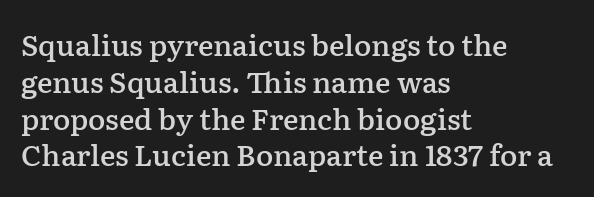
{"serif": "yes", "italic": "no", "bold": "semi", "weight": "semibold", "width": "normal", "stroke_contrast": "low", "x_height": "medium", "monospaced": "no", "underline": "no", "align": "left", "line_spacing": "normal", "line_spacing_ratio": 1.27, "letter_spacing": "normal", "letter_spacing_em": 0.0, "glyph_px": 29}
